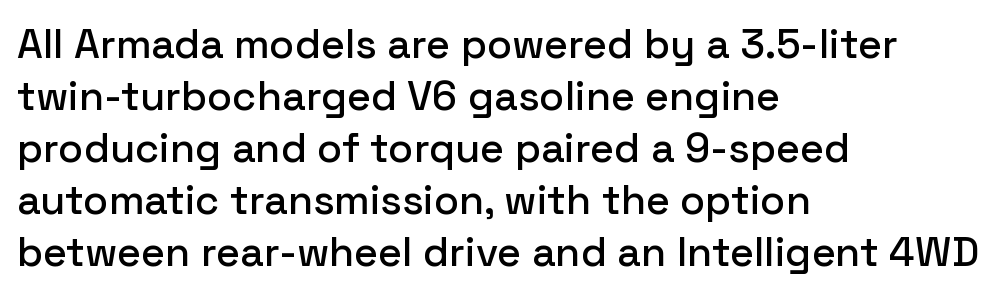
Q: Is the text italic (slanted)? A: No, it is upright.
Q: Is the typeface a serif or a sans-serif typeface? A: Sans-serif.
Q: Is the text underlined? A: No.
Q: How is the paragraph aligned? A: Left-aligned.
Q: Is the spacing between letters normal or unusually wide? A: Normal.
Q: Is the spacing between lines tight, normal or loose? A: Normal.
Q: Width (condensed, normal, or wide)? A: Normal.
Q: Stroke contrast? A: Low.
Q: x-height? A: Medium.
Q: Monospaced? A: No.
